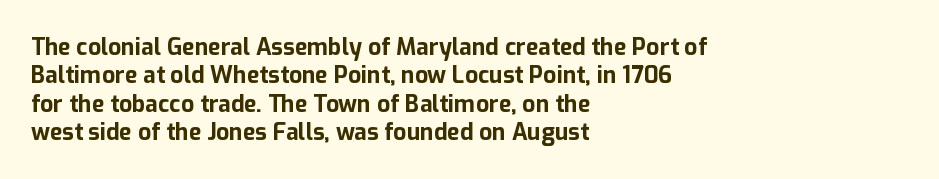
{"italic": "no", "bold": "yes", "underline": "no", "align": "left", "line_spacing_ratio": 1.23, "letter_spacing": "normal", "letter_spacing_em": 0.0, "glyph_px": 23}
